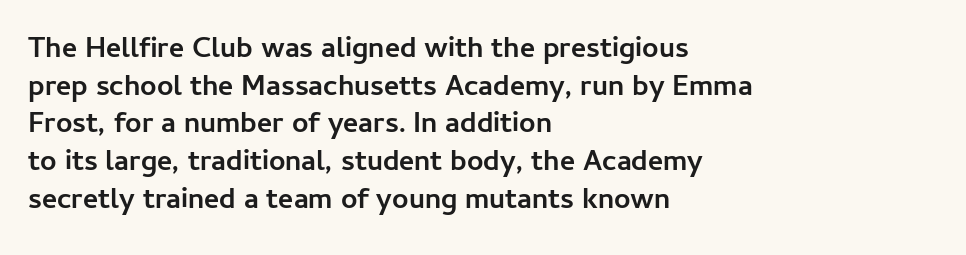
{"serif": "no", "italic": "no", "bold": "yes", "weight": "semibold", "width": "normal", "stroke_contrast": "low", "x_height": "medium", "monospaced": "no", "underline": "no", "align": "left", "line_spacing": "normal", "line_spacing_ratio": 1.3, "letter_spacing": "normal", "letter_spacing_em": 0.0, "glyph_px": 29}
